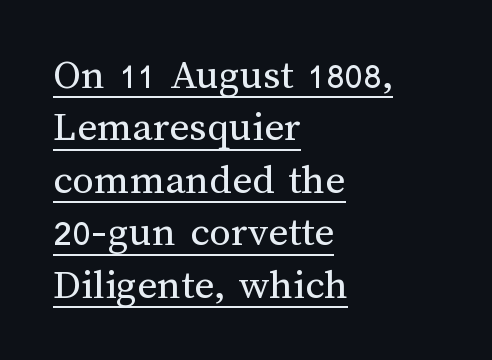
The passage shown is not bold in any degree. Horizontally, the lines are justified to the leading edge only. Students, note that the glyphs here touch the page at normal intervals. Quick note: underline on.
